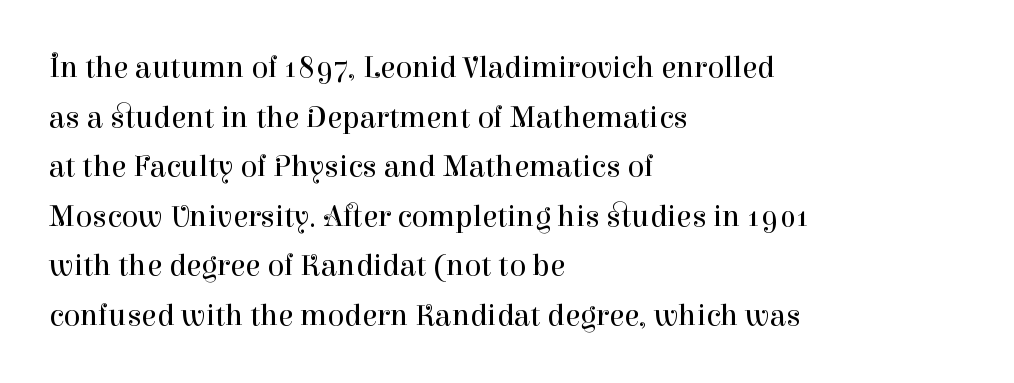
These lines stack with their left ends in a neat column. Note: serifs present on the glyphs. Varying glyph widths throughout — classic text-font behaviour. Tracking value appears to be zero — textbook default spacing. Only glyphs here, with clear space below each row.
